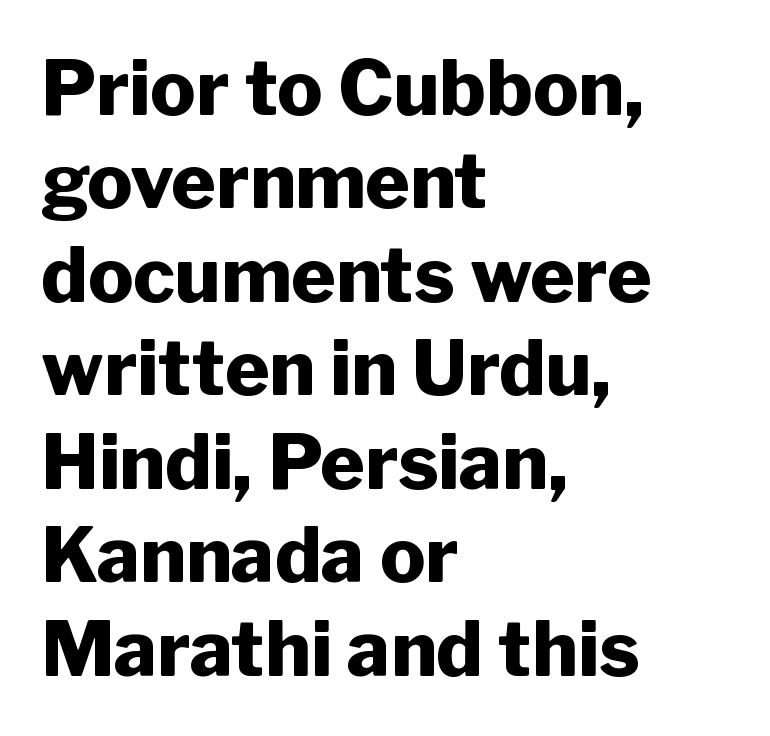
Q: Is the text bold? A: Yes.
Q: Is the text italic (slanted)? A: No, it is upright.
Q: Is the typeface a serif or a sans-serif typeface? A: Sans-serif.
Q: Is the text underlined? A: No.
Q: How is the paragraph aligned? A: Left-aligned.
Q: Is the spacing between letters normal or unusually wide? A: Normal.
Q: Width (condensed, normal, or wide)? A: Normal.
Q: Stroke contrast? A: Low.
Q: x-height? A: Medium.
Q: Monospaced? A: No.
